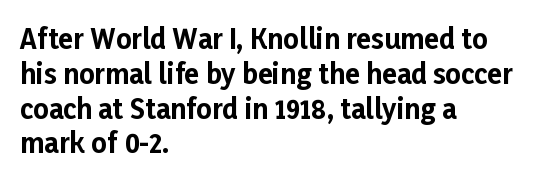
Q: Is the text bold? A: Yes.
Q: Is the text italic (slanted)? A: No, it is upright.
Q: Is the text underlined? A: No.
Q: How is the paragraph aligned? A: Left-aligned.
Q: Is the spacing between letters normal or unusually wide? A: Normal.
Q: Is the spacing between lines tight, normal or loose? A: Normal.
